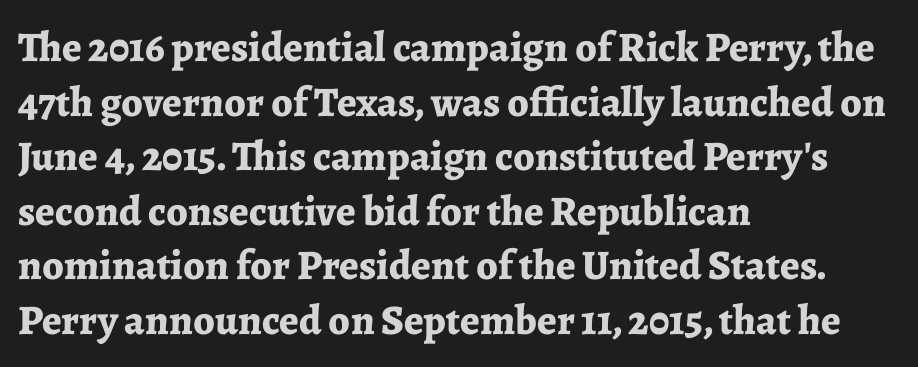
The image shows 42 px bold serif type, upright; set left-aligned, normal line spacing (1.3x), normal letter spacing, not underlined; low stroke contrast and a medium x-height.
